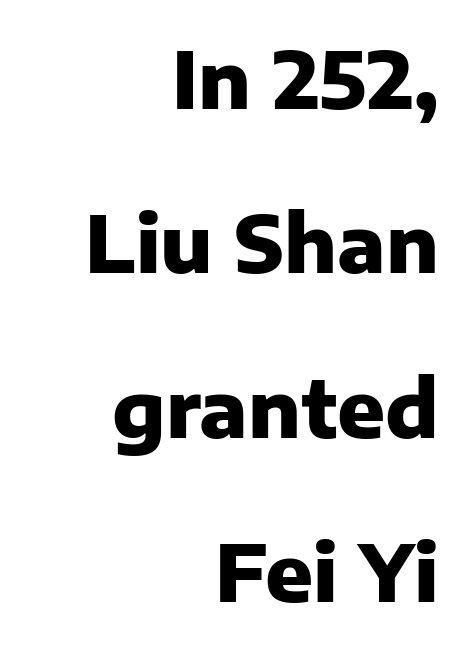
The image shows 79 px heavy sans-serif type, upright; set right-aligned, loose line spacing (2.08x), normal letter spacing, not underlined; low stroke contrast and a medium x-height.
